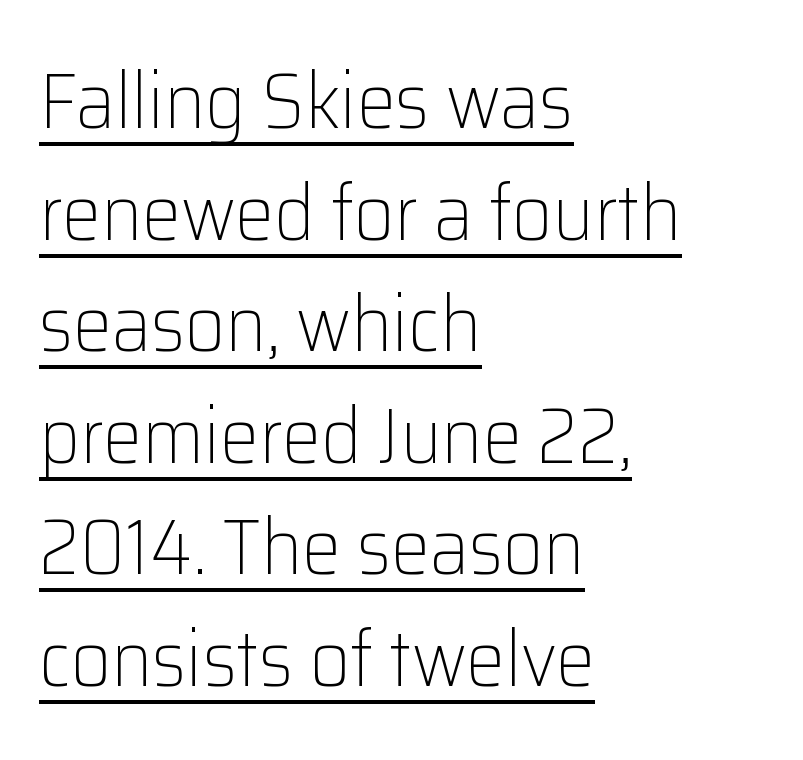
Q: Is the text bold? A: No.
Q: Is the text italic (slanted)? A: No, it is upright.
Q: Is the typeface a serif or a sans-serif typeface? A: Sans-serif.
Q: Is the text underlined? A: Yes.
Q: How is the paragraph aligned? A: Left-aligned.
Q: Is the spacing between letters normal or unusually wide? A: Normal.
Q: Is the spacing between lines tight, normal or loose? A: Normal.
Q: Width (condensed, normal, or wide)? A: Normal.
Q: Stroke contrast? A: Low.
Q: x-height? A: Medium.
Q: Monospaced? A: No.
